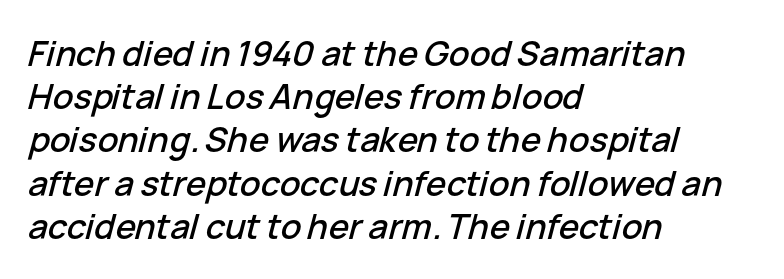
The face used here is rendered with its standard letterfit. Unmarked baselines from the first word to the last. The vertical gap from one line to the next is medium. Note the varied advance widths — an 'i' is clearly narrower than an 'm'.
